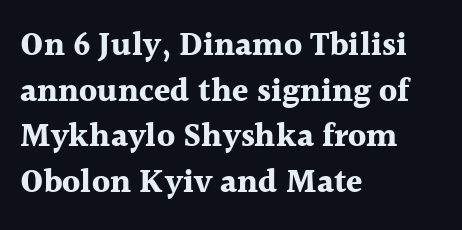
Is this a sans? No — the strokes have serifs. Letter spacing: default. The letters stand upright; this is a roman face. The block of text has a typical density, with ordinary space between rows. These lines are rendered in a variable-pitch font.
